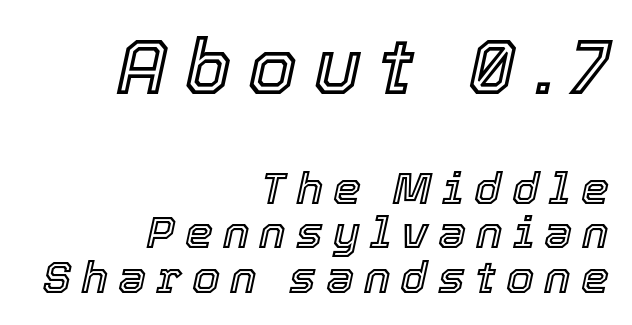
The image shows 78 px text type, italic (leaning right); set right-aligned, tight line spacing (0.99x), unusually wide letter spacing (+0.22 em), not underlined; the first (top) block is 1.73x larger; a medium x-height.
